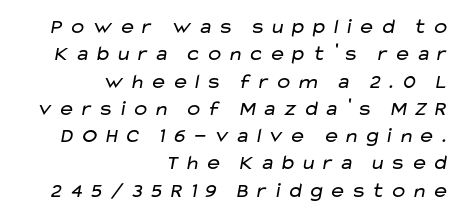
The image shows 21 px text type; set right-aligned, normal line spacing (1.3x), unusually wide letter spacing (+0.22 em), not underlined.
